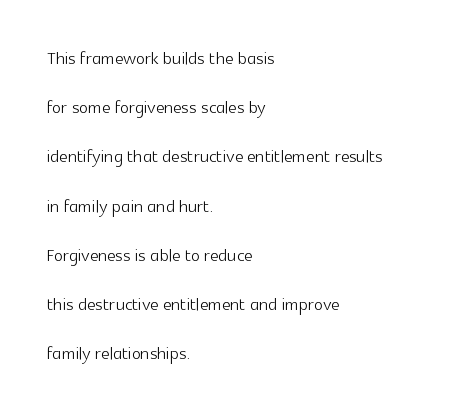
The image shows 24 px text type, upright; set left-aligned, loose line spacing (2.05x), normal letter spacing, not underlined.
